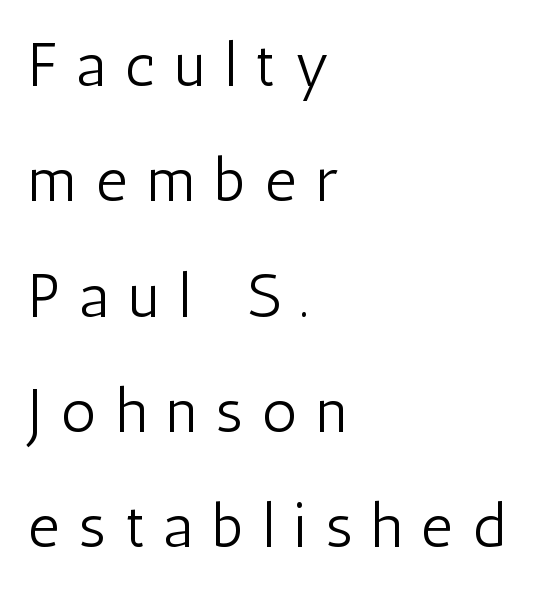
{"serif": "no", "italic": "no", "bold": "no", "weight": "light", "width": "condensed", "stroke_contrast": "low", "x_height": "medium", "monospaced": "no", "underline": "no", "align": "left", "line_spacing_ratio": 1.89, "letter_spacing": "wide", "letter_spacing_em": 0.32, "glyph_px": 61}
